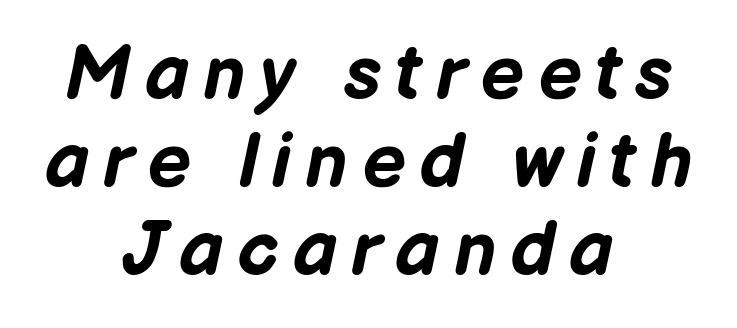
{"italic": "yes", "lean": "right", "slant_degrees": 12, "bold": "yes", "weight": "bold", "width": "normal", "stroke_contrast": "low", "x_height": "medium", "monospaced": "no", "underline": "no", "align": "center", "line_spacing": "tight", "line_spacing_ratio": 1.14, "glyph_px": 77}
